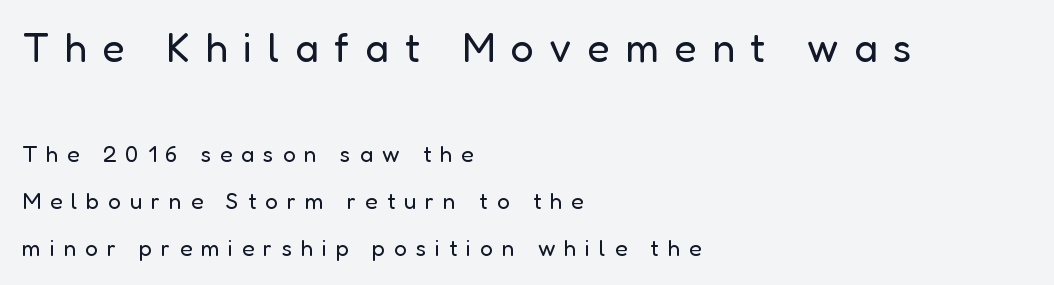
Q: Is the text bold? A: No.
Q: Is the text italic (slanted)? A: No, it is upright.
Q: Is the typeface a serif or a sans-serif typeface? A: Sans-serif.
Q: Is the text underlined? A: No.
Q: How is the paragraph aligned? A: Left-aligned.
Q: Is the spacing between letters normal or unusually wide? A: Unusually wide.
Q: Is the spacing between lines tight, normal or loose? A: Loose.
Q: Which block of text is set in a larger size, the first (top) or the second (bottom)? A: The first (top) one.
Q: Width (condensed, normal, or wide)? A: Normal.
Q: Stroke contrast? A: Low.
Q: x-height? A: Medium.
Q: Monospaced? A: No.
